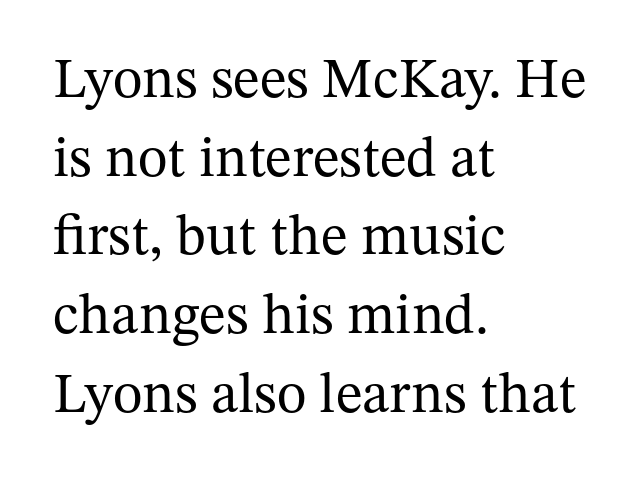
A quiet, ordinary-to-light weight characterises the typeface. Stroke terminals: seriffed. Whoever set this chose a conventional vertical rhythm. This rendering uses left alignment, leaving the right contour irregular. Varying glyph widths throughout — classic text-font behaviour.
